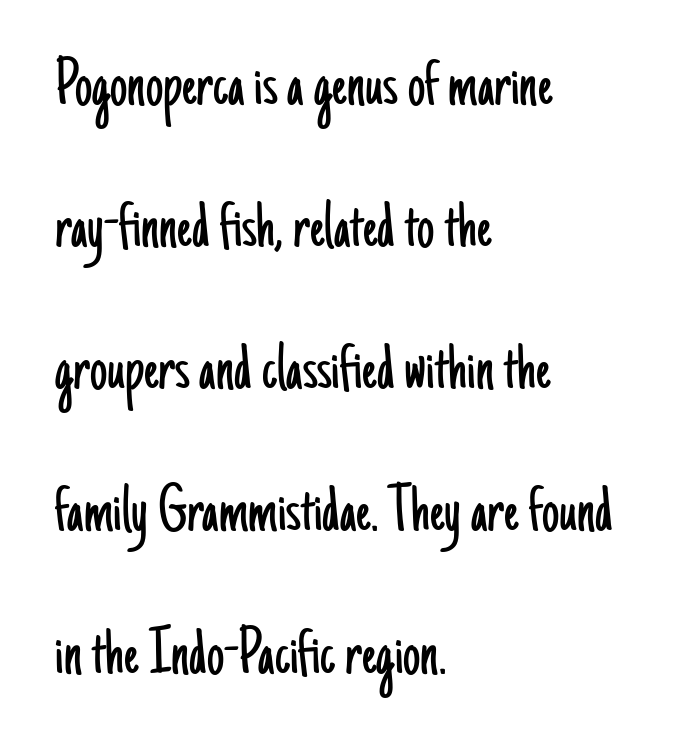
The image shows 69 px light, condensed sans-serif type, upright; set left-aligned, loose line spacing (2.06x), normal letter spacing, not underlined; low stroke contrast and a small x-height.
